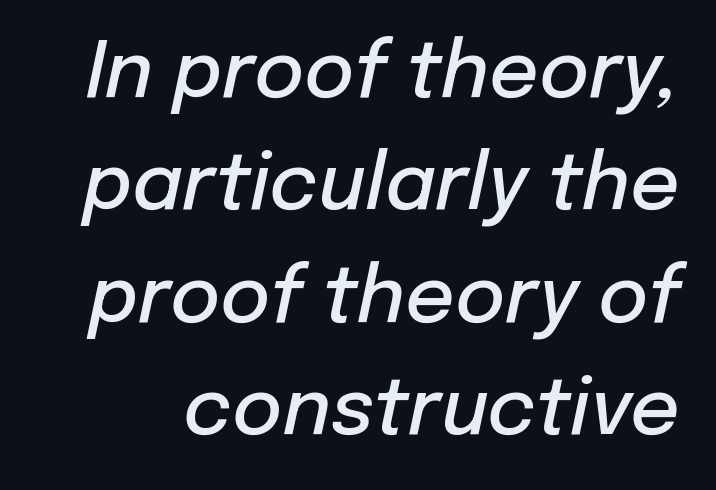
{"italic": "yes", "lean": "right", "slant_degrees": 12, "bold": "semi", "weight": "semibold", "width": "normal", "stroke_contrast": "low", "x_height": "medium", "monospaced": "no", "underline": "no", "line_spacing": "normal", "line_spacing_ratio": 1.46, "letter_spacing": "normal", "letter_spacing_em": 0.0, "glyph_px": 77}
